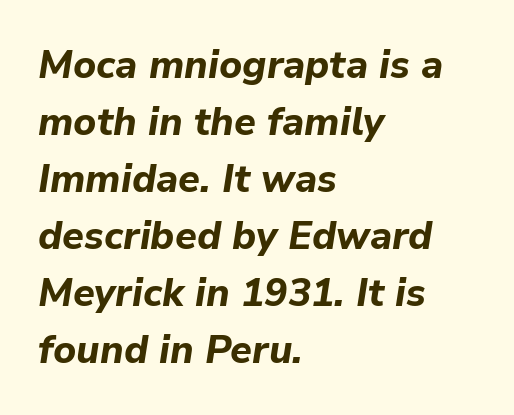
{"italic": "yes", "lean": "right", "slant_degrees": 9, "bold": "yes", "weight": "bold", "width": "normal", "stroke_contrast": "low", "x_height": "medium", "monospaced": "no", "underline": "no", "align": "left", "line_spacing": "normal", "line_spacing_ratio": 1.46, "letter_spacing": "normal", "letter_spacing_em": 0.0, "glyph_px": 39}
